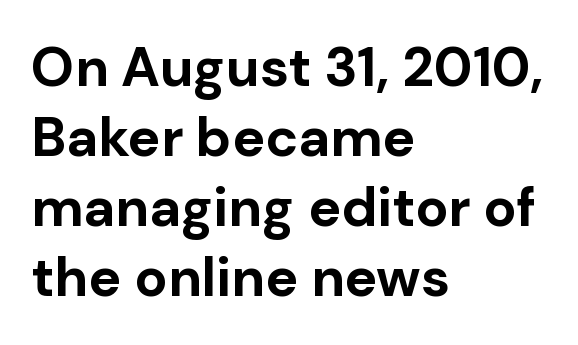
Q: Is the text bold? A: Yes.
Q: Is the text italic (slanted)? A: No, it is upright.
Q: Is the typeface a serif or a sans-serif typeface? A: Sans-serif.
Q: Is the text underlined? A: No.
Q: How is the paragraph aligned? A: Left-aligned.
Q: Is the spacing between letters normal or unusually wide? A: Normal.
Q: Is the spacing between lines tight, normal or loose? A: Normal.
Q: Width (condensed, normal, or wide)? A: Normal.
Q: Stroke contrast? A: Low.
Q: x-height? A: Medium.
Q: Monospaced? A: No.
